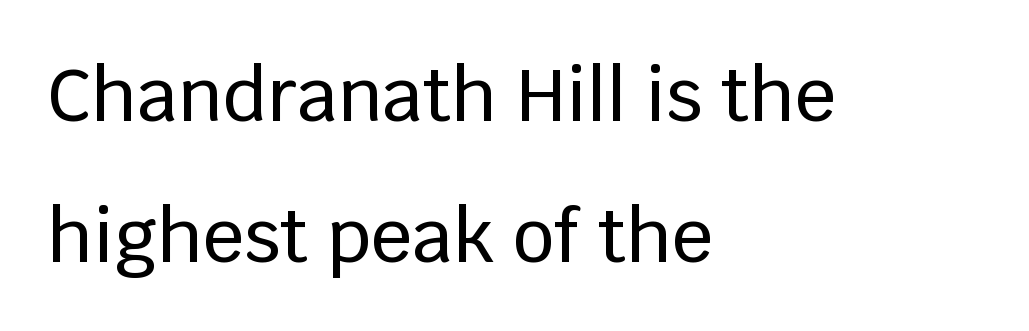
The image shows 73 px sans-serif type, upright; set left-aligned, loose line spacing (1.93x), normal letter spacing, not underlined; low stroke contrast and a large x-height.
